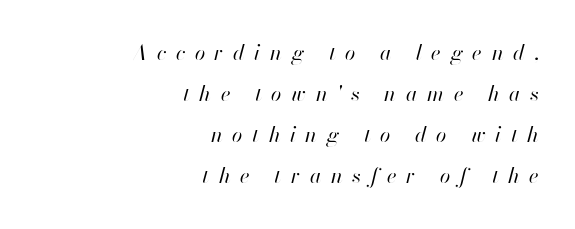
The image shows 21 px text type, italic (leaning right); set right-aligned, loose line spacing (1.96x), unusually wide letter spacing (+0.46 em), not underlined.
